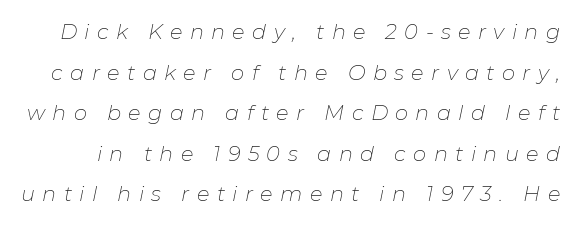
Honestly, the rows look like they've been pulled way apart. The letterforms stand isolated, each surrounded by extra space. The text carries the slant typical of an italic or oblique font. Stroke mass is kept to a normal reading level or below. Rule under the text: the space is simply empty.
